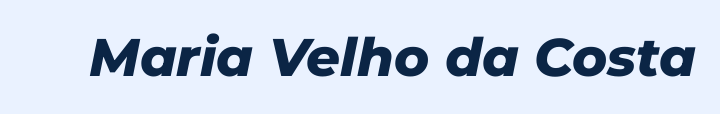
Q: Is the text bold? A: Yes.
Q: Is the text italic (slanted)? A: Yes, it leans right by about 11 degrees.
Q: Is the text underlined? A: No.
Q: Is the spacing between letters normal or unusually wide? A: Normal.
Q: Width (condensed, normal, or wide)? A: Normal.
Q: Stroke contrast? A: Low.
Q: x-height? A: Medium.
Q: Monospaced? A: No.
